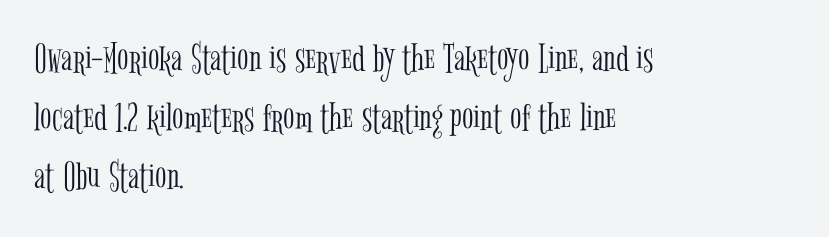
The image shows 42 px light, condensed serif type, upright; set left-aligned, normal line spacing (1.41x), normal letter spacing, not underlined; low stroke contrast and a medium x-height.
